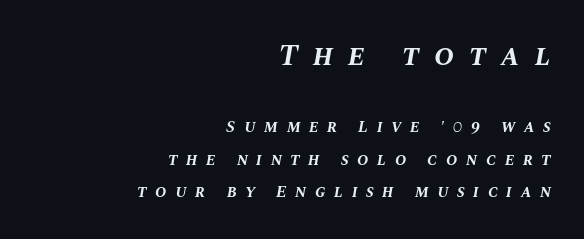
The image shows 30 px bold type, italic (leaning right); set right-aligned, loose line spacing (1.91x), unusually wide letter spacing (+0.5 em), not underlined; the first (top) block is 1.76x larger; medium stroke contrast and a large x-height.
